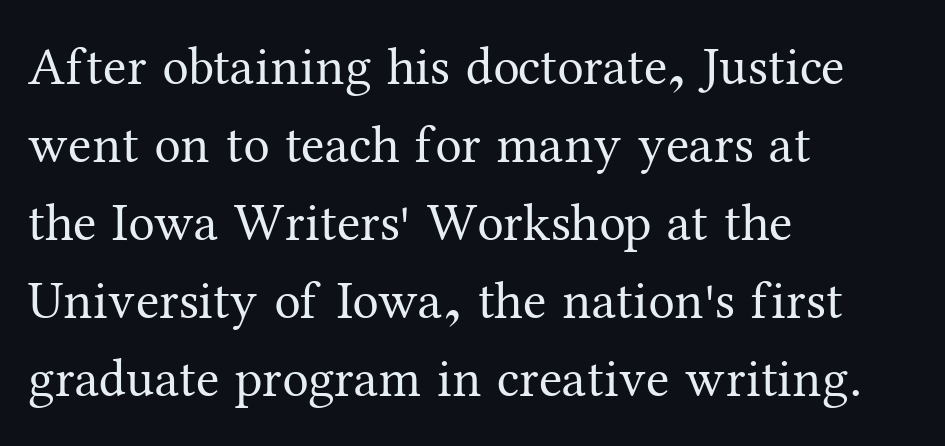
Weight: regular or lighter. Do the characters align in a grid? No, the font is proportional. The rendering keeps characters at their native spacing. This sample uses an upright cut, with every glyph sitting square on the baseline. Old-style or modern, the face here clearly has serifs.
